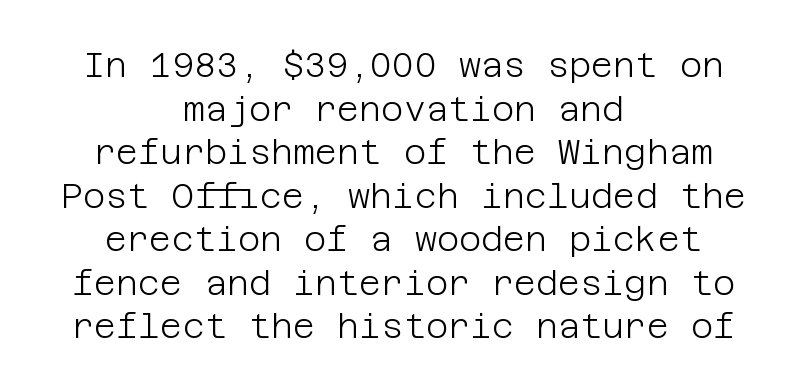
Q: Is the text bold? A: No.
Q: Is the text italic (slanted)? A: No, it is upright.
Q: Is the typeface a serif or a sans-serif typeface? A: Sans-serif.
Q: Is the text underlined? A: No.
Q: How is the paragraph aligned? A: Centered.
Q: Is the spacing between letters normal or unusually wide? A: Normal.
Q: Is the spacing between lines tight, normal or loose? A: Normal.
Q: Width (condensed, normal, or wide)? A: Normal.
Q: Stroke contrast? A: Low.
Q: x-height? A: Large.
